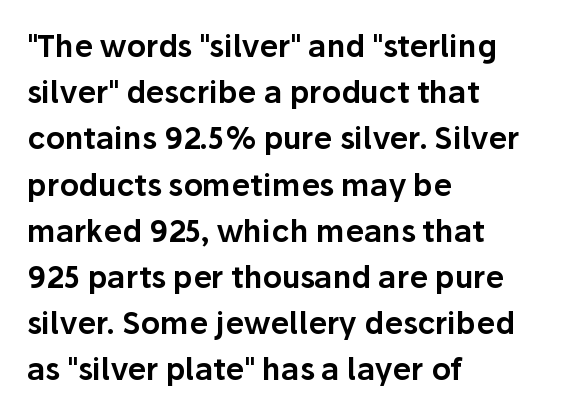
Q: Is the text italic (slanted)? A: No, it is upright.
Q: Is the typeface a serif or a sans-serif typeface? A: Sans-serif.
Q: Is the text underlined? A: No.
Q: How is the paragraph aligned? A: Left-aligned.
Q: Is the spacing between letters normal or unusually wide? A: Normal.
Q: Is the spacing between lines tight, normal or loose? A: Normal.
Q: Width (condensed, normal, or wide)? A: Normal.
Q: Stroke contrast? A: Low.
Q: x-height? A: Medium.
Q: Monospaced? A: No.
